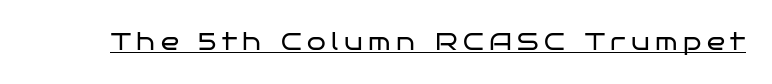
These lines have a slow, spaced-out rhythm from letter to letter. Does a line run under the words? Yes, clearly. Is the stroke heavy? The answer is a plain regular-or-lighter. Is there any slant? The stems are plumb.
